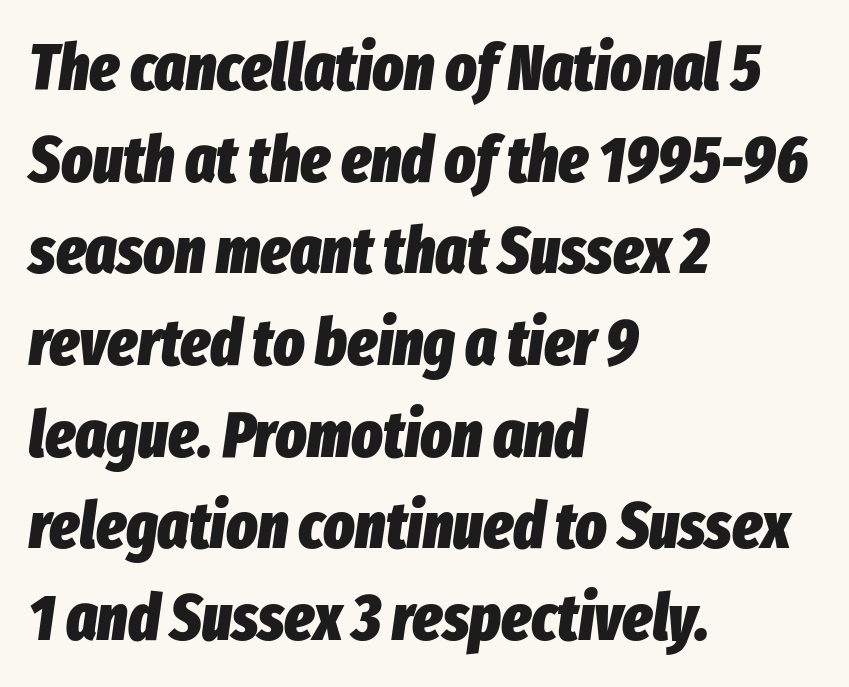
Q: Is the text bold? A: Yes.
Q: Is the text italic (slanted)? A: Yes, it leans right by about 8 degrees.
Q: Is the text underlined? A: No.
Q: How is the paragraph aligned? A: Left-aligned.
Q: Is the spacing between letters normal or unusually wide? A: Normal.
Q: Is the spacing between lines tight, normal or loose? A: Normal.
Q: Width (condensed, normal, or wide)? A: Condensed.
Q: Stroke contrast? A: Low.
Q: x-height? A: Medium.
Q: Monospaced? A: No.
